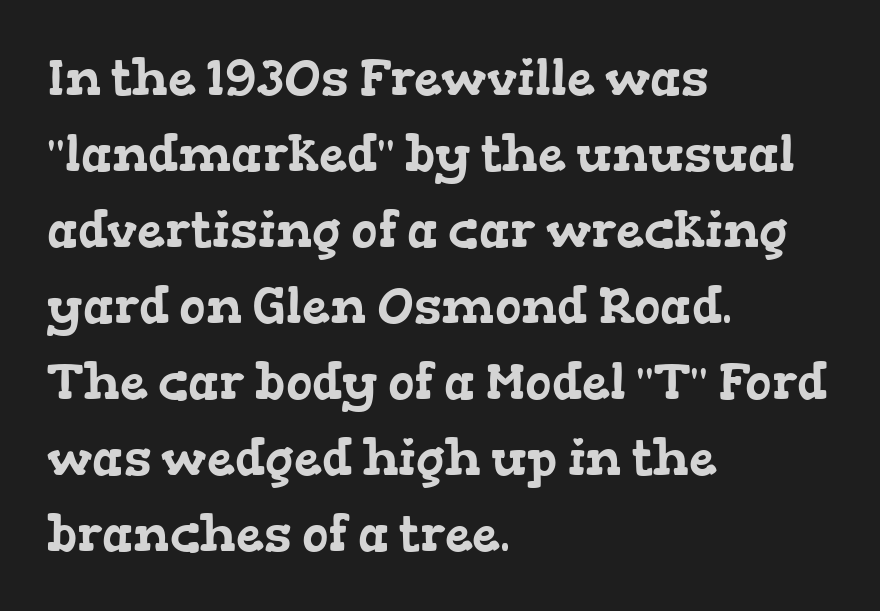
{"serif": "yes", "width": "wide", "stroke_contrast": "low", "x_height": "medium", "monospaced": "no", "underline": "no", "align": "left", "line_spacing": "normal", "line_spacing_ratio": 1.52, "letter_spacing": "normal", "letter_spacing_em": 0.0, "glyph_px": 50}
